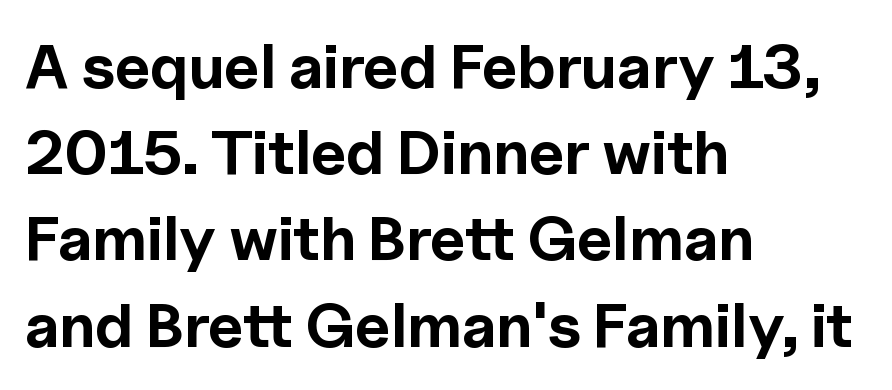
Just letters on the line, the space beneath them empty. The space between consecutive lines is moderate. Each letter keeps its own natural width here, so spacing adapts to shape. The typography opts for an upright posture over an oblique one.
